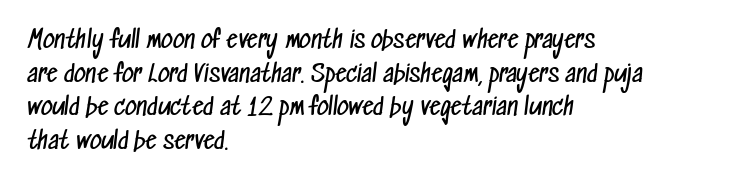
The image shows 23 px text type; set left-aligned, normal line spacing (1.46x), normal letter spacing, not underlined.
